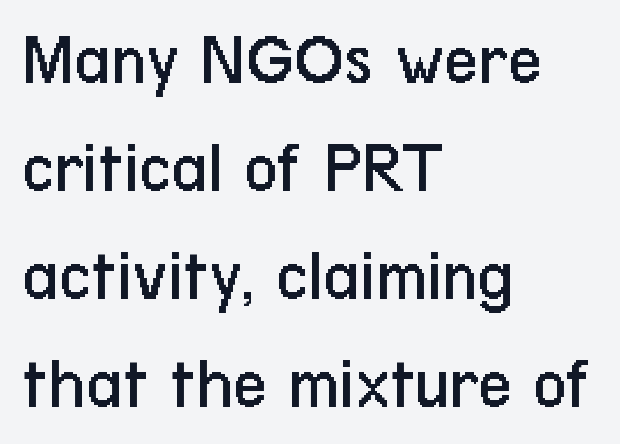
{"serif": "no", "italic": "no", "bold": "no", "weight": "regular", "width": "condensed", "stroke_contrast": "low", "x_height": "medium", "monospaced": "no", "underline": "no", "align": "left", "line_spacing": "normal", "line_spacing_ratio": 1.46, "letter_spacing": "normal", "letter_spacing_em": 0.0, "glyph_px": 74}
